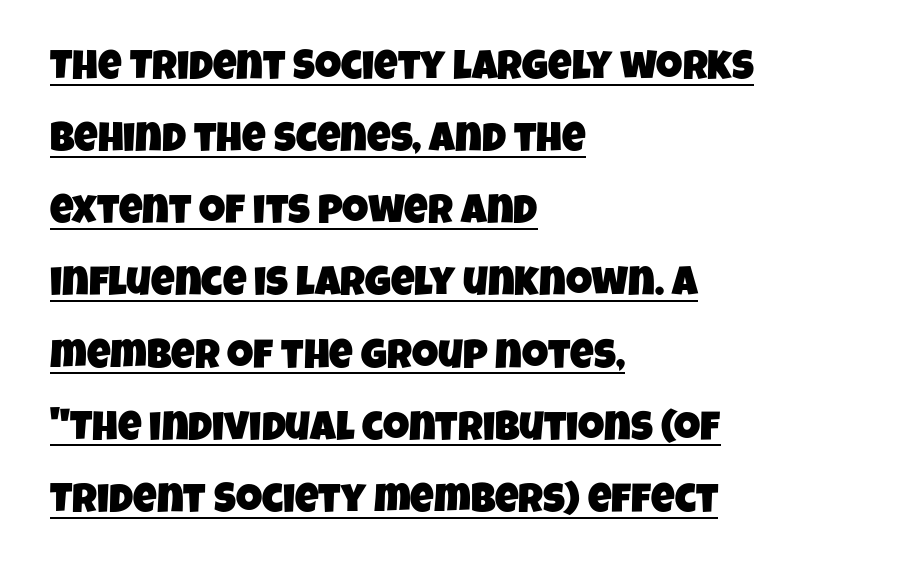
Q: Is the typeface a serif or a sans-serif typeface? A: Sans-serif.
Q: Is the text underlined? A: Yes.
Q: How is the paragraph aligned? A: Left-aligned.
Q: Is the spacing between letters normal or unusually wide? A: Normal.
Q: Width (condensed, normal, or wide)? A: Condensed.
Q: Stroke contrast? A: Low.
Q: x-height? A: Large.
Q: Monospaced? A: No.
